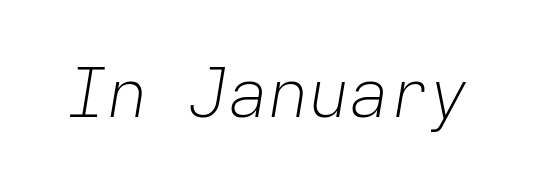
Q: Is the text bold? A: No.
Q: Is the text italic (slanted)? A: Yes, it leans right by about 9 degrees.
Q: Is the text underlined? A: No.
Q: Is the spacing between letters normal or unusually wide? A: Normal.
Q: Width (condensed, normal, or wide)? A: Normal.
Q: Stroke contrast? A: Low.
Q: x-height? A: Medium.
Q: Monospaced? A: Yes.
